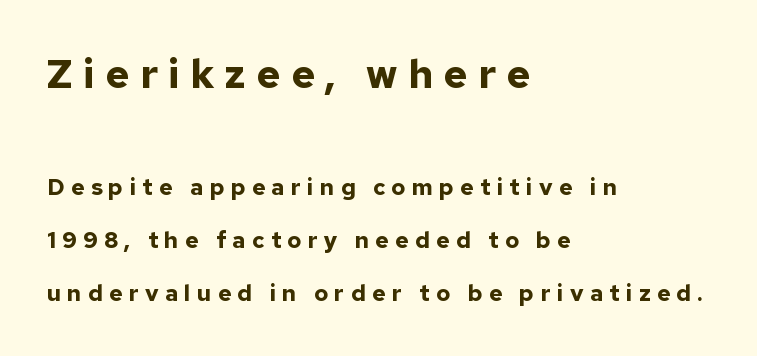
A bare baseline throughout the passage. This sample uses a sans-serif face. Of the two passages, the one on top uses the larger point size. Do the letters lean? They stand straight. Leftover space on each line is placed entirely after the last word.
